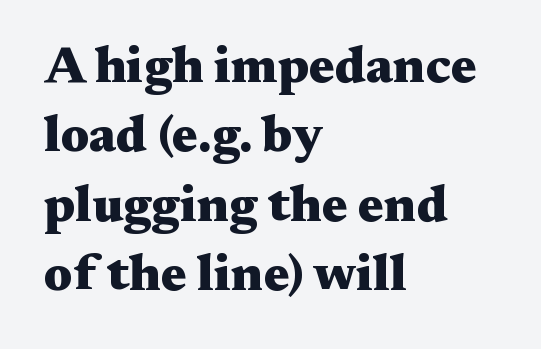
The letters stand upright; this is a roman face. Observe the serifs anchoring each vertical stroke in this sample. Each row of text sits above clean, open space. Weight check: bold — yes, fully. The letters sit at their default tracking, neither squeezed nor spread. Compared with typical paragraphs, the rows here are spaced about the same.
